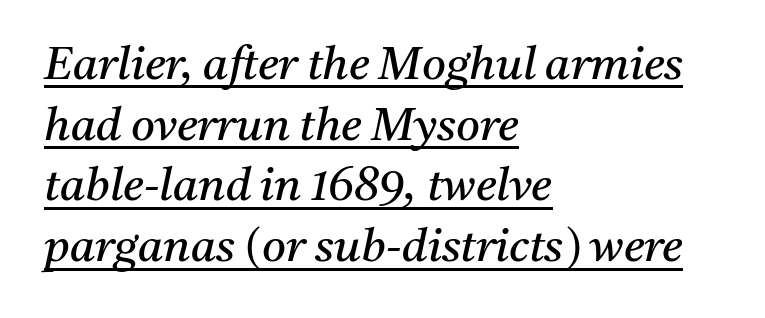
{"serif": "yes", "italic": "yes", "lean": "right", "slant_degrees": 11, "bold": "no", "weight": "regular", "width": "normal", "stroke_contrast": "medium", "x_height": "medium", "monospaced": "no", "underline": "yes", "align": "left", "line_spacing": "normal", "line_spacing_ratio": 1.32, "letter_spacing": "normal", "letter_spacing_em": 0.0, "glyph_px": 46}
